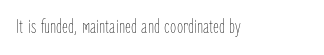
{"italic": "no", "bold": "no", "underline": "no", "letter_spacing": "normal", "letter_spacing_em": 0.0, "glyph_px": 20}
